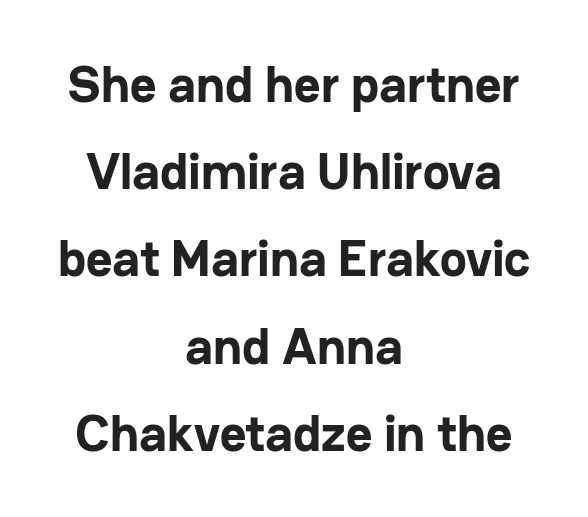
The image shows 51 px bold sans-serif type, upright; set centered, line spacing 1.71x, normal letter spacing, not underlined; low stroke contrast and a medium x-height.
